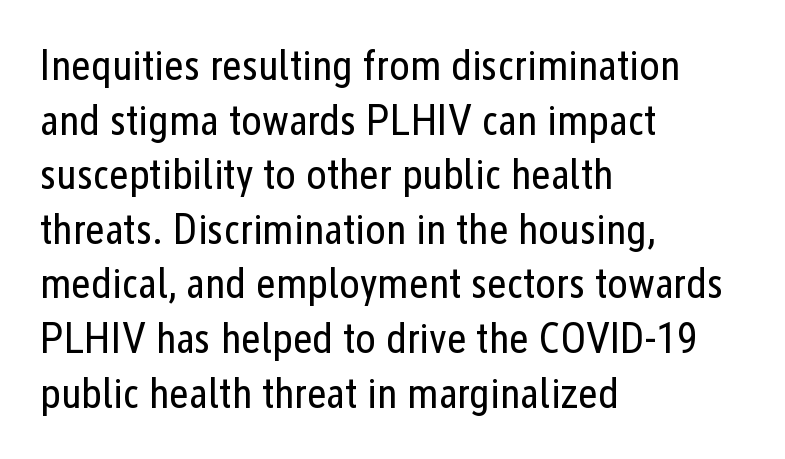
The image shows 43 px regular-weight, condensed sans-serif type, upright; set left-aligned, normal line spacing (1.27x), normal letter spacing, not underlined; low stroke contrast and a medium x-height.
